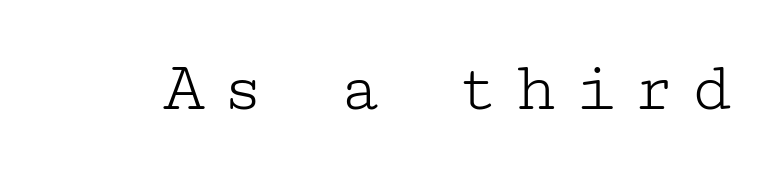
Q: Is the text bold? A: No.
Q: Is the text italic (slanted)? A: No, it is upright.
Q: Is the typeface a serif or a sans-serif typeface? A: Serif.
Q: Is the text underlined? A: No.
Q: Is the spacing between letters normal or unusually wide? A: Unusually wide.
Q: Width (condensed, normal, or wide)? A: Wide.
Q: Stroke contrast? A: Low.
Q: x-height? A: Medium.
